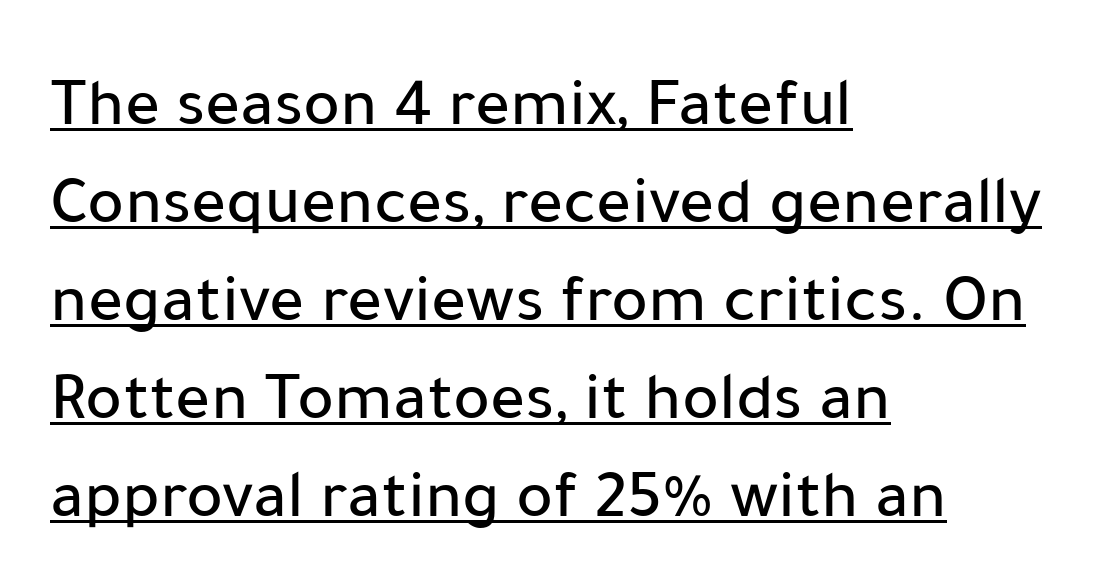
{"serif": "no", "italic": "no", "width": "normal", "stroke_contrast": "low", "x_height": "medium", "monospaced": "no", "underline": "yes", "align": "left", "line_spacing": "normal", "line_spacing_ratio": 1.42, "letter_spacing": "normal", "letter_spacing_em": 0.0, "glyph_px": 69}
